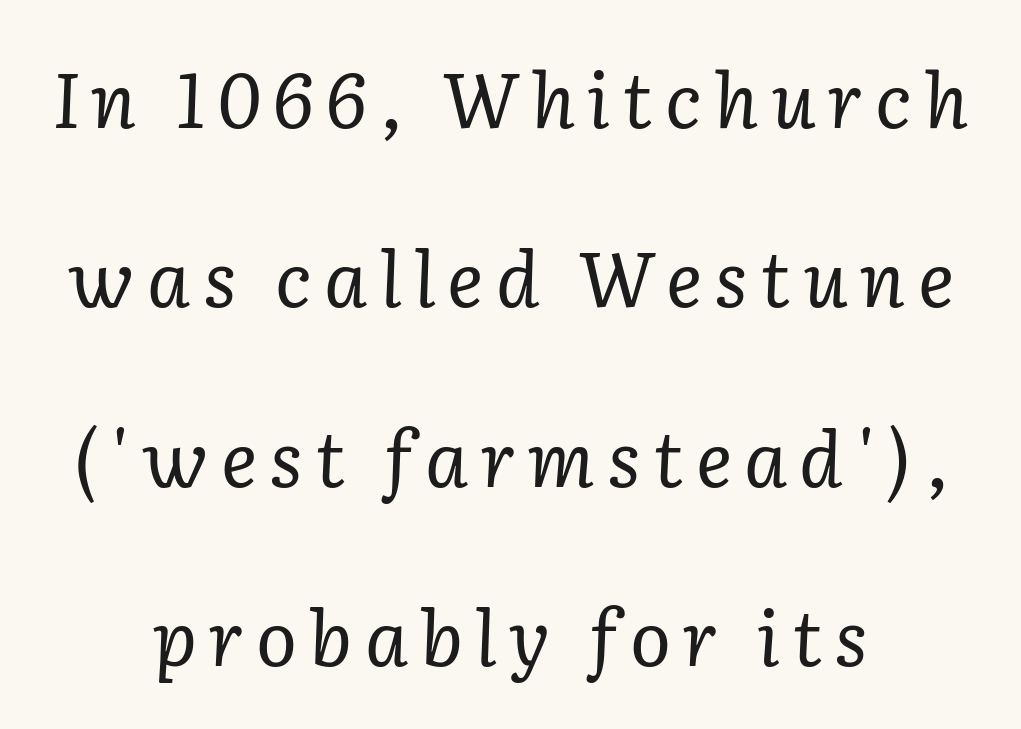
{"serif": "yes", "italic": "yes", "lean": "right", "slant_degrees": 2, "bold": "no", "weight": "regular", "width": "normal", "stroke_contrast": "low", "x_height": "medium", "monospaced": "no", "underline": "no", "align": "center", "line_spacing": "loose", "line_spacing_ratio": 2.36, "glyph_px": 76}
